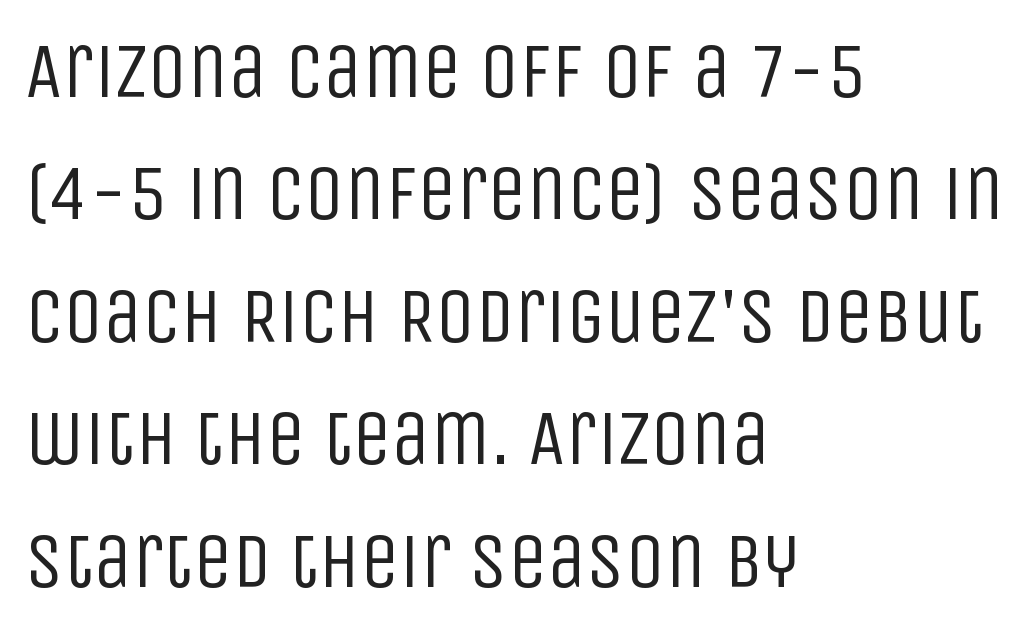
Here the glyphs are tracked normally, forming tight word shapes. The rows are spaced the way most documents space them. Nothing heavy about these letters — not bold at all. The lines are quadded left. The letters advance in unequal steps, a hallmark of proportional type. This sample uses an upright cut, with every glyph sitting square on the baseline.
